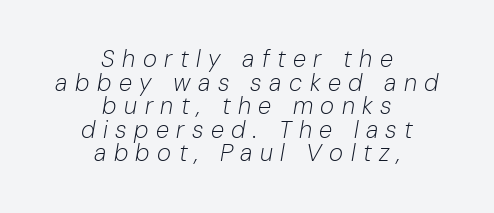
{"italic": "yes", "lean": "right", "slant_degrees": 10, "bold": "no", "underline": "no", "align": "center", "line_spacing": "tight", "line_spacing_ratio": 0.98, "letter_spacing": "wide", "letter_spacing_em": 0.31, "glyph_px": 24}
